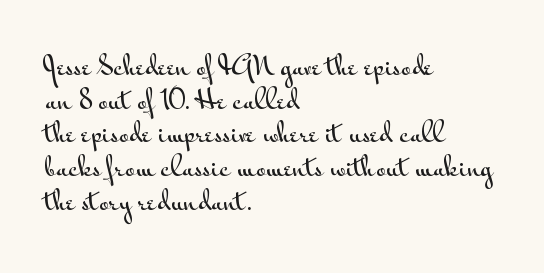
The image shows 27 px text type; set left-aligned, normal line spacing (1.25x), normal letter spacing, not underlined.
